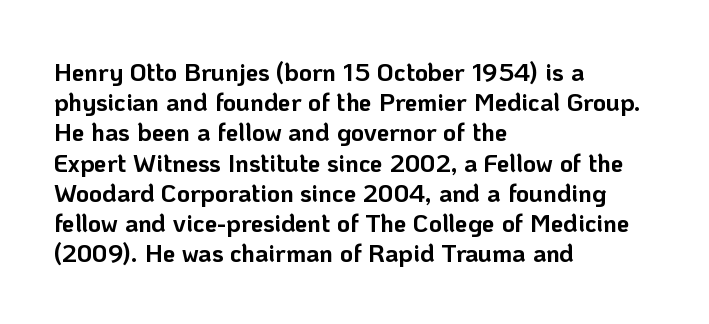
Q: Is the text bold? A: Yes.
Q: Is the text italic (slanted)? A: No, it is upright.
Q: Is the text underlined? A: No.
Q: How is the paragraph aligned? A: Left-aligned.
Q: Is the spacing between letters normal or unusually wide? A: Normal.
